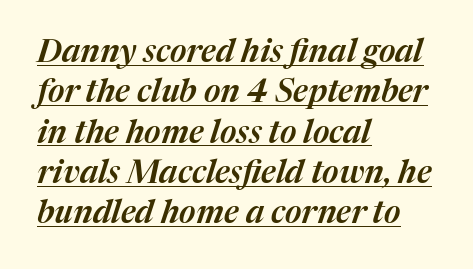
Q: Is the text italic (slanted)? A: Yes, it leans right by about 17 degrees.
Q: Is the text underlined? A: Yes.
Q: How is the paragraph aligned? A: Left-aligned.
Q: Is the spacing between letters normal or unusually wide? A: Normal.
Q: Is the spacing between lines tight, normal or loose? A: Normal.
Q: Width (condensed, normal, or wide)? A: Normal.
Q: Stroke contrast? A: Medium.
Q: x-height? A: Medium.
Q: Monospaced? A: No.
